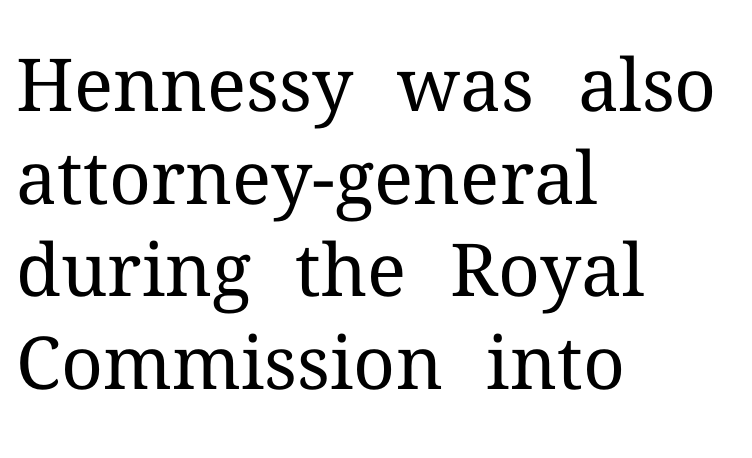
{"serif": "yes", "italic": "no", "bold": "no", "weight": "regular", "width": "normal", "stroke_contrast": "medium", "x_height": "medium", "monospaced": "no", "underline": "no", "align": "left", "line_spacing": "normal", "line_spacing_ratio": 1.27, "letter_spacing": "normal", "letter_spacing_em": 0.0, "glyph_px": 73}
